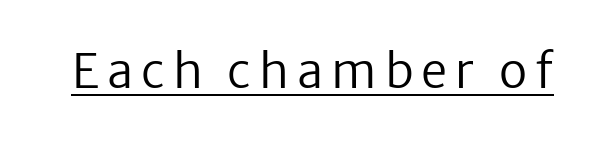
{"serif": "no", "italic": "no", "bold": "no", "weight": "regular", "width": "normal", "stroke_contrast": "low", "x_height": "medium", "monospaced": "no", "underline": "yes", "glyph_px": 47}
